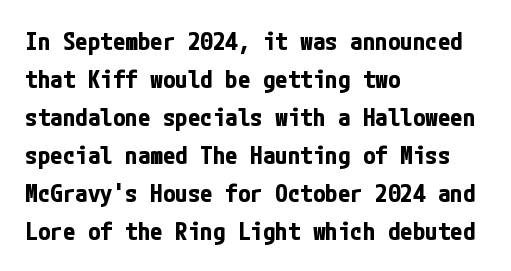
The image shows 25 px bold type, upright; set left-aligned, normal line spacing (1.52x), normal letter spacing, not underlined.
